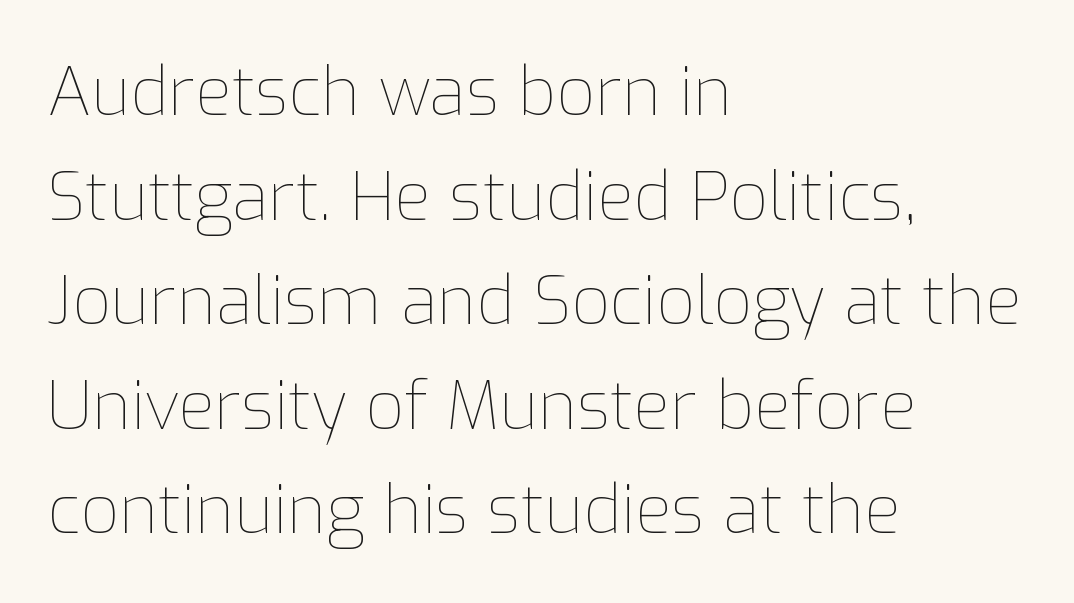
Q: Is the text bold? A: No.
Q: Is the text italic (slanted)? A: No, it is upright.
Q: Is the text underlined? A: No.
Q: How is the paragraph aligned? A: Left-aligned.
Q: Is the spacing between letters normal or unusually wide? A: Normal.
Q: Is the spacing between lines tight, normal or loose? A: Normal.
Q: Width (condensed, normal, or wide)? A: Normal.
Q: Stroke contrast? A: Low.
Q: x-height? A: Medium.
Q: Monospaced? A: No.
